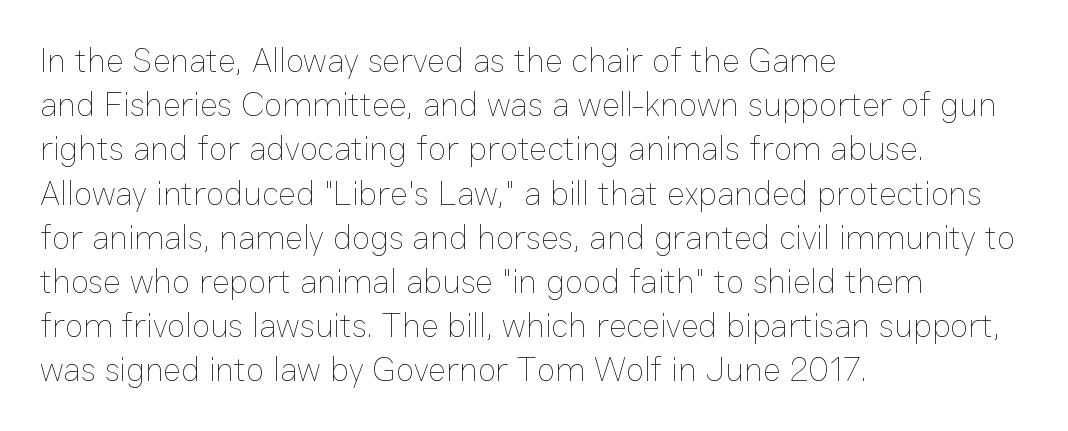
{"italic": "no", "bold": "no", "weight": "thin", "width": "normal", "stroke_contrast": "low", "x_height": "medium", "monospaced": "no", "underline": "no", "align": "left", "line_spacing": "normal", "line_spacing_ratio": 1.3, "letter_spacing": "normal", "letter_spacing_em": 0.0, "glyph_px": 34}
